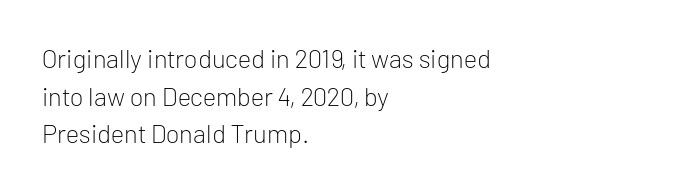
{"italic": "no", "bold": "no", "underline": "no", "align": "left", "line_spacing": "normal", "line_spacing_ratio": 1.45, "letter_spacing": "normal", "letter_spacing_em": 0.0, "glyph_px": 26}
